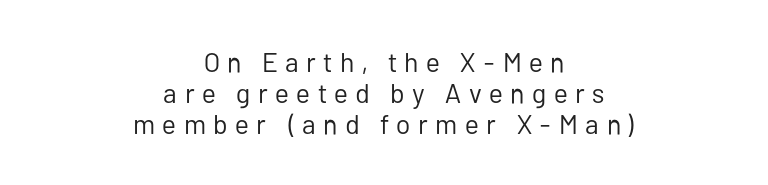
Loose tracking; the words dissolve into strings of separated letters. Words float on clear page, feet unadorned. When letters stand straight like this, we call the style roman or upright. Visually the block forms a symmetrical silhouette, jagged on both flanks. No chunkiness to these letters — they're not bold.
